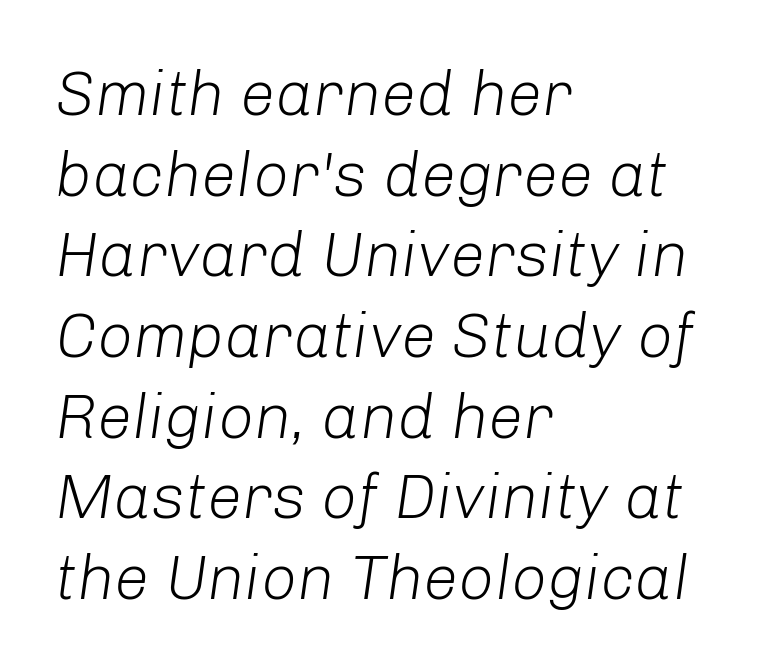
Q: Is the text bold? A: No.
Q: Is the text italic (slanted)? A: Yes, it leans right by about 8 degrees.
Q: Is the text underlined? A: No.
Q: How is the paragraph aligned? A: Left-aligned.
Q: Is the spacing between letters normal or unusually wide? A: Normal.
Q: Is the spacing between lines tight, normal or loose? A: Normal.
Q: Width (condensed, normal, or wide)? A: Normal.
Q: Stroke contrast? A: Low.
Q: x-height? A: Medium.
Q: Monospaced? A: No.
